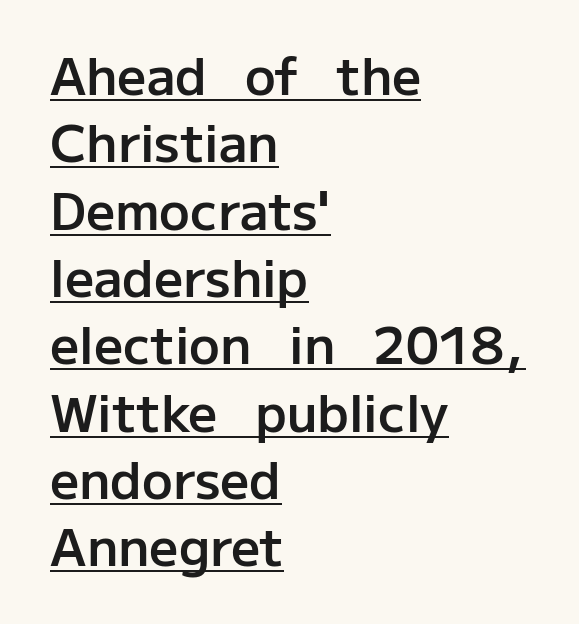
{"serif": "no", "italic": "no", "bold": "semi", "weight": "semibold", "width": "normal", "stroke_contrast": "low", "x_height": "medium", "monospaced": "no", "underline": "yes", "align": "left", "line_spacing": "normal", "line_spacing_ratio": 1.32, "letter_spacing": "normal", "letter_spacing_em": 0.0, "glyph_px": 51}
